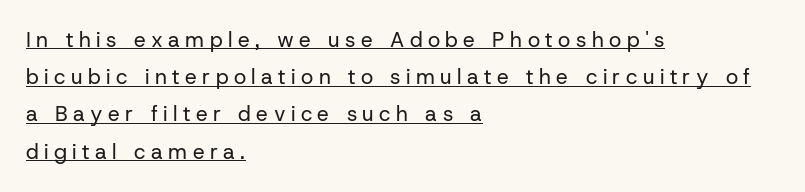
The horizontal fit of the characters is loose and conspicuously gappy. Style check: upright. The paragraph shown leans on its left margin. The words here are underlined.
